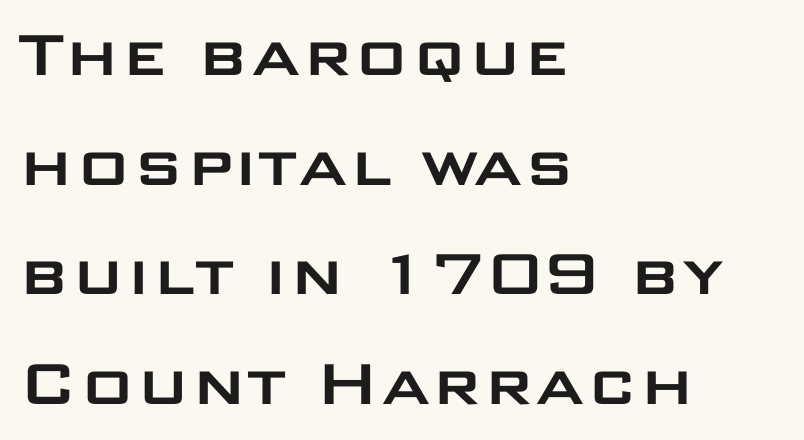
{"serif": "no", "italic": "no", "width": "wide", "stroke_contrast": "low", "x_height": "large", "monospaced": "no", "underline": "no", "align": "left", "line_spacing": "normal", "line_spacing_ratio": 1.48, "letter_spacing": "normal", "letter_spacing_em": 0.0, "glyph_px": 74}
